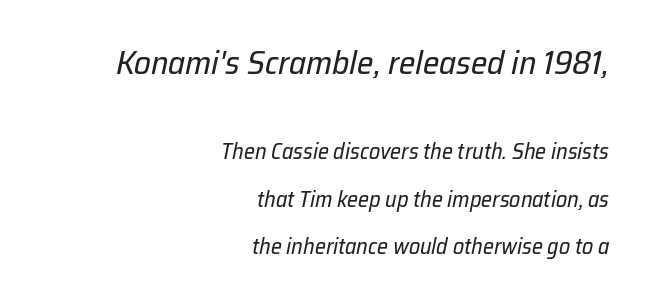
{"italic": "yes", "lean": "right", "slant_degrees": 12, "bold": "no", "weight": "regular", "width": "normal", "stroke_contrast": "low", "x_height": "medium", "monospaced": "no", "underline": "no", "align": "right", "line_spacing": "loose", "line_spacing_ratio": 2.17, "letter_spacing": "normal", "letter_spacing_em": 0.0, "larger_block": "first", "size_ratio": 1.5, "glyph_px": 33}
